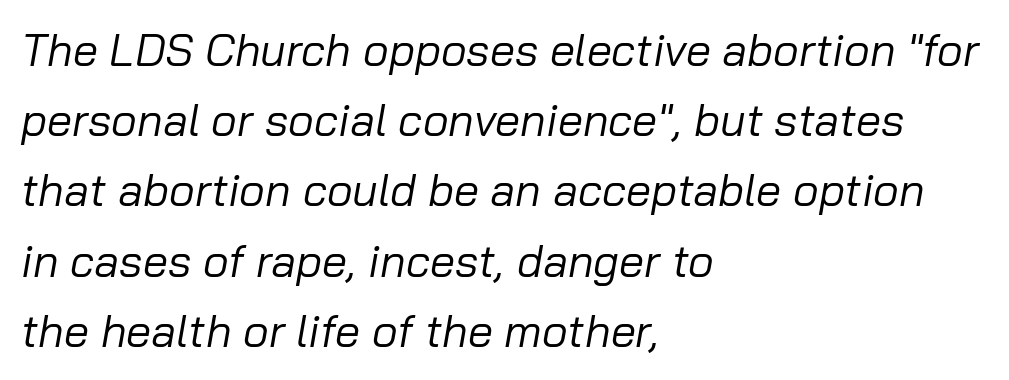
{"italic": "yes", "lean": "right", "slant_degrees": 10, "bold": "no", "weight": "regular", "width": "normal", "stroke_contrast": "low", "x_height": "medium", "monospaced": "no", "underline": "no", "align": "left", "line_spacing": "normal", "line_spacing_ratio": 1.56, "letter_spacing": "normal", "letter_spacing_em": 0.0, "glyph_px": 45}
